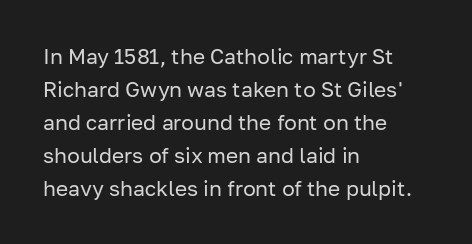
The image shows 21 px text type, upright; set left-aligned, normal line spacing (1.57x), normal letter spacing, not underlined.
